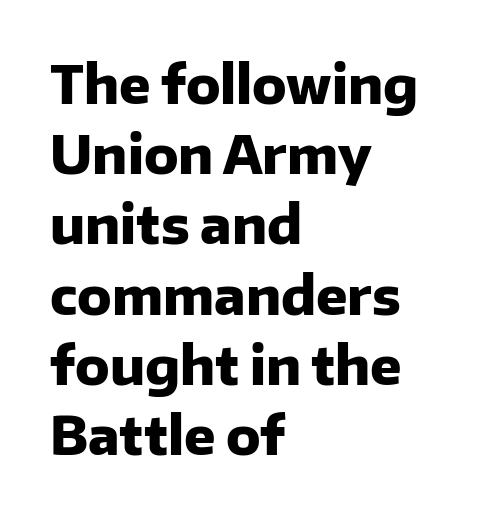
{"serif": "no", "italic": "no", "bold": "yes", "weight": "heavy", "width": "normal", "stroke_contrast": "low", "x_height": "medium", "monospaced": "no", "underline": "no", "align": "left", "line_spacing": "normal", "line_spacing_ratio": 1.35, "letter_spacing": "normal", "letter_spacing_em": 0.0, "glyph_px": 52}
